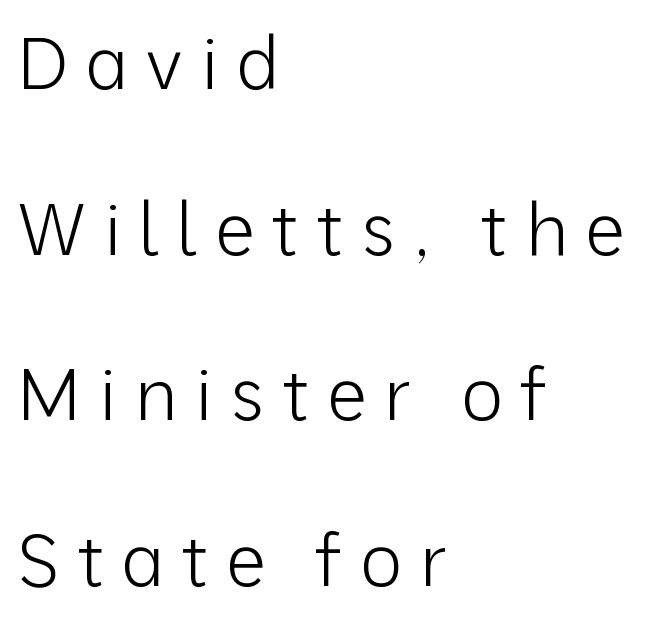
The image shows 72 px light sans-serif type, upright; set left-aligned, loose line spacing (2.3x), unusually wide letter spacing (+0.23 em), not underlined; low stroke contrast and a medium x-height.
